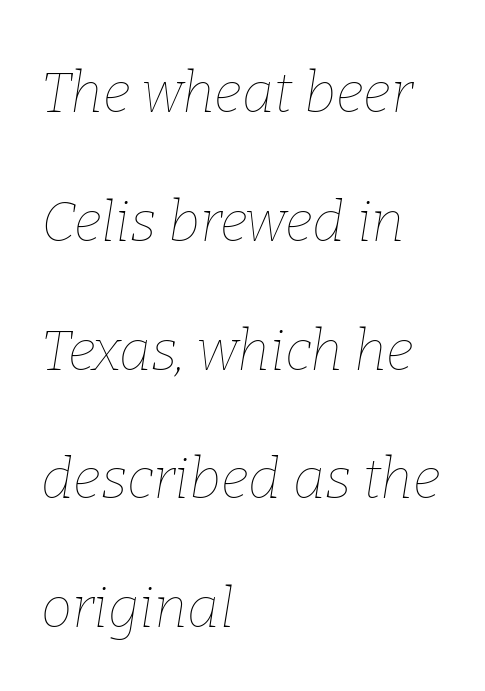
Q: Is the text bold? A: No.
Q: Is the text italic (slanted)? A: Yes, it leans right by about 9 degrees.
Q: Is the text underlined? A: No.
Q: How is the paragraph aligned? A: Left-aligned.
Q: Is the spacing between letters normal or unusually wide? A: Normal.
Q: Is the spacing between lines tight, normal or loose? A: Loose.
Q: Width (condensed, normal, or wide)? A: Normal.
Q: Stroke contrast? A: Low.
Q: x-height? A: Medium.
Q: Monospaced? A: No.
